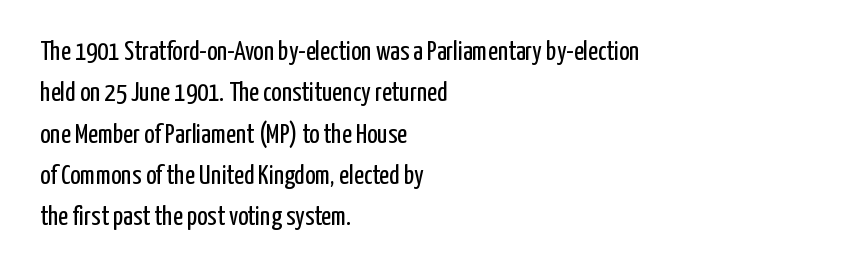
{"italic": "no", "bold": "no", "underline": "no", "align": "left", "line_spacing": "normal", "line_spacing_ratio": 1.53, "letter_spacing": "normal", "letter_spacing_em": 0.0, "glyph_px": 27}
